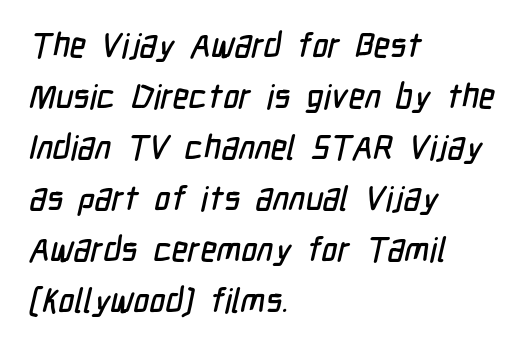
{"serif": "no", "width": "condensed", "stroke_contrast": "low", "x_height": "medium", "monospaced": "no", "underline": "no", "align": "left", "line_spacing": "normal", "line_spacing_ratio": 1.5, "letter_spacing": "normal", "letter_spacing_em": 0.0, "glyph_px": 34}
